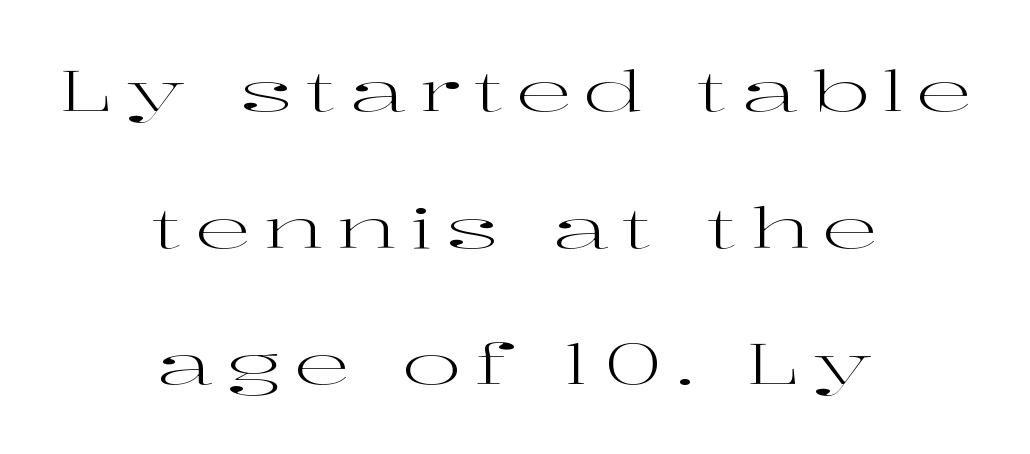
{"serif": "yes", "italic": "no", "bold": "no", "weight": "regular", "width": "wide", "stroke_contrast": "high", "x_height": "medium", "monospaced": "no", "underline": "no", "align": "center", "line_spacing": "loose", "line_spacing_ratio": 2.44, "letter_spacing": "wide", "letter_spacing_em": 0.22, "glyph_px": 56}
